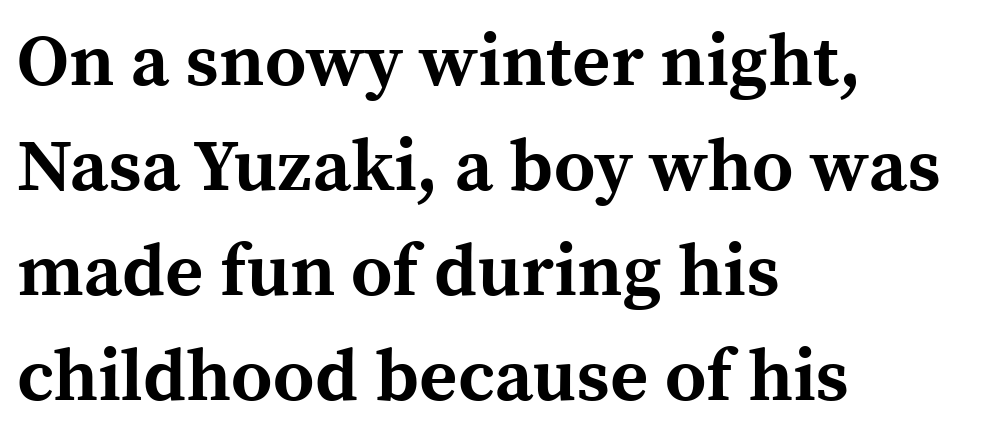
{"serif": "yes", "italic": "no", "bold": "yes", "weight": "bold", "width": "normal", "x_height": "medium", "monospaced": "no", "underline": "no", "align": "left", "line_spacing": "normal", "line_spacing_ratio": 1.44, "letter_spacing": "normal", "letter_spacing_em": 0.0, "glyph_px": 73}
